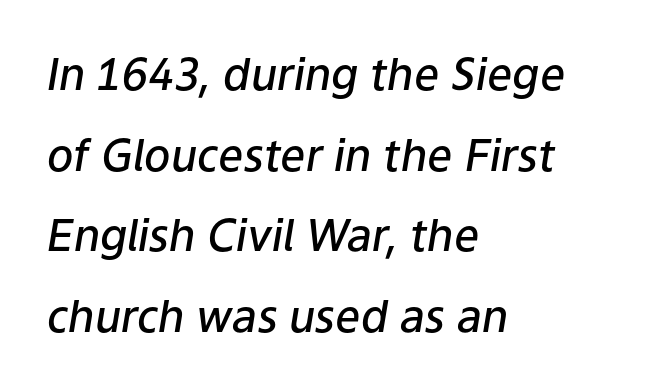
Strokes here are thickened, but only to semibold level. Observe the lean: these are italic letterforms. A student would call this left alignment; a typographer would say flush left, rag right. Think of a printed novel: that variable character pitch is what you see here.
